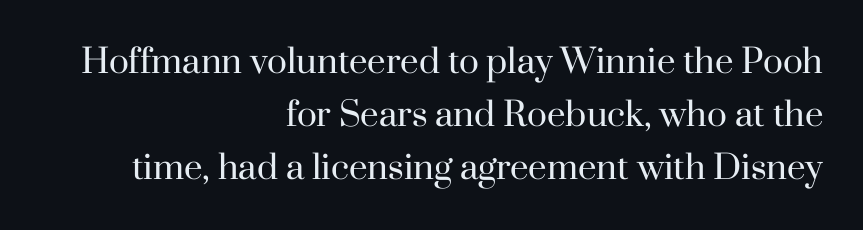
Q: Is the text bold? A: No.
Q: Is the text italic (slanted)? A: No, it is upright.
Q: Is the typeface a serif or a sans-serif typeface? A: Serif.
Q: Is the text underlined? A: No.
Q: How is the paragraph aligned? A: Right-aligned.
Q: Is the spacing between letters normal or unusually wide? A: Normal.
Q: Is the spacing between lines tight, normal or loose? A: Normal.
Q: Width (condensed, normal, or wide)? A: Normal.
Q: Stroke contrast? A: High.
Q: x-height? A: Small.
Q: Monospaced? A: No.
